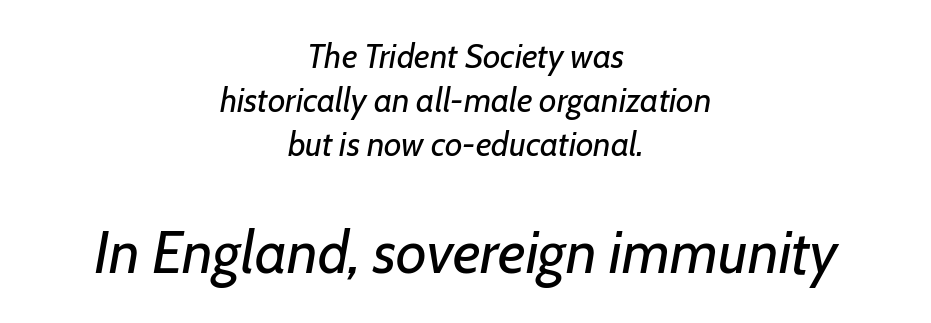
The image shows 60 px regular-weight type, italic (leaning right); set centered, normal line spacing (1.29x), normal letter spacing, not underlined; the second (bottom) block is 1.76x larger; low stroke contrast and a medium x-height.
